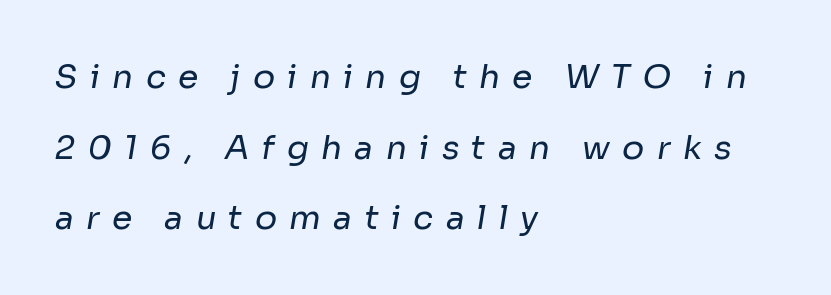
Interline gaps are noticeably wide in this sample. One-word summary of the alignment: left. This rendering widens character spacing well past its baseline value. Unbolded letterforms with no extra heft. Lines of text with bare space underneath.
